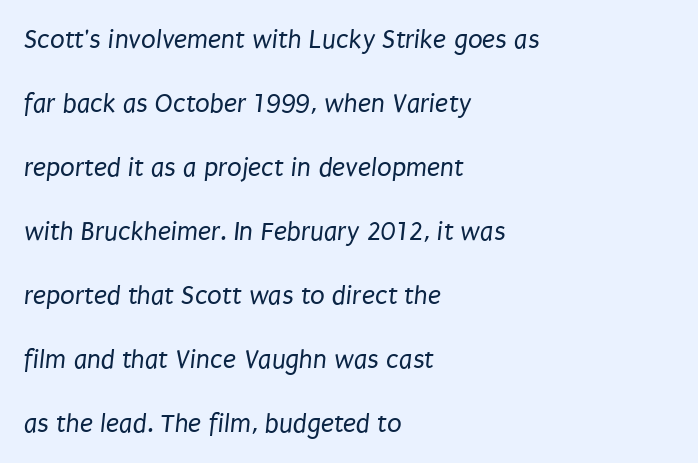
The image shows 27 px text type; set left-aligned, loose line spacing (2.37x), normal letter spacing, not underlined.
